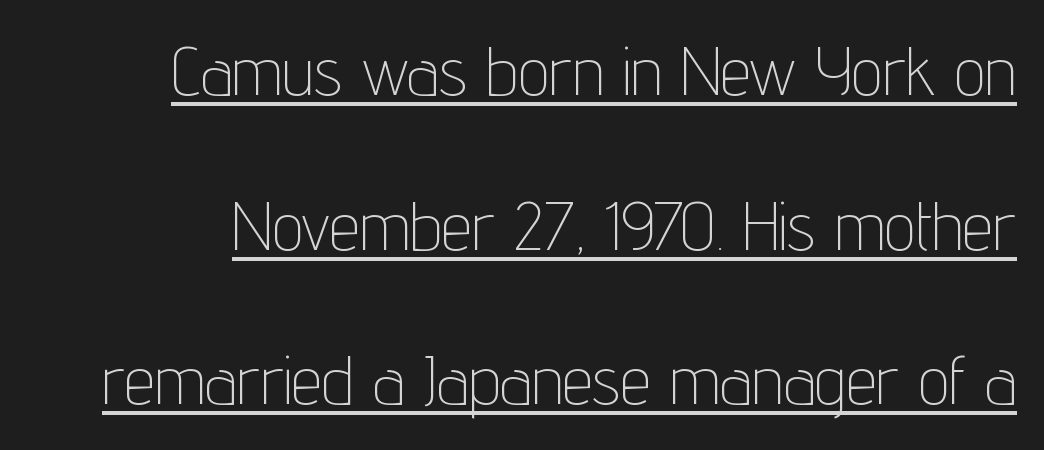
Q: Is the text bold? A: No.
Q: Is the text italic (slanted)? A: No, it is upright.
Q: Is the typeface a serif or a sans-serif typeface? A: Sans-serif.
Q: Is the text underlined? A: Yes.
Q: Is the spacing between letters normal or unusually wide? A: Normal.
Q: Is the spacing between lines tight, normal or loose? A: Loose.
Q: Width (condensed, normal, or wide)? A: Condensed.
Q: Stroke contrast? A: Low.
Q: x-height? A: Medium.
Q: Monospaced? A: No.
